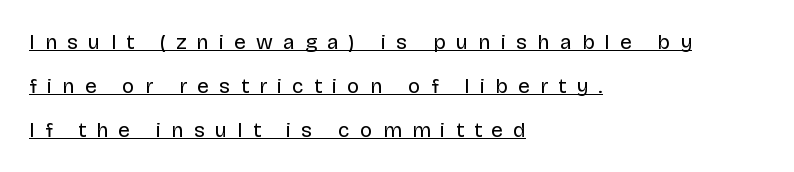
Q: Is the text bold? A: No.
Q: Is the text italic (slanted)? A: No, it is upright.
Q: Is the text underlined? A: Yes.
Q: How is the paragraph aligned? A: Left-aligned.
Q: Is the spacing between letters normal or unusually wide? A: Unusually wide.
Q: Is the spacing between lines tight, normal or loose? A: Loose.
